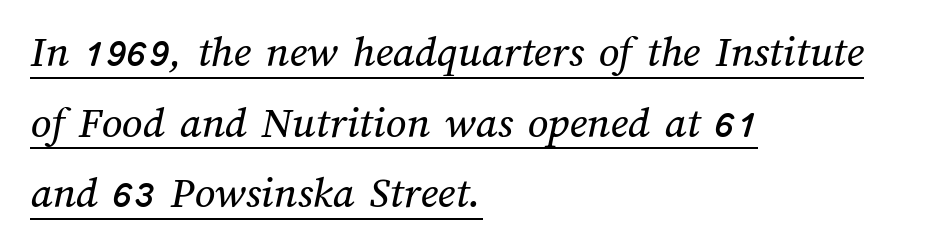
Layout note: lines flush left. Note the varied advance widths — an 'i' is clearly narrower than an 'm'. A typesetter would call this leading conventional body-copy spacing. Spacing between characters is what you'd get straight out of the box. The lettering is marked with a stroke running underneath it.
